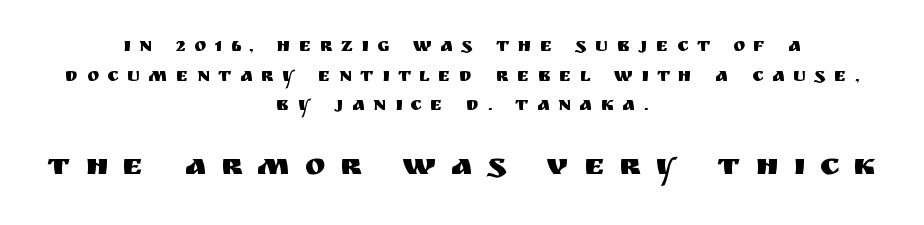
Q: Is the text italic (slanted)? A: No, it is upright.
Q: Is the typeface a serif or a sans-serif typeface? A: Sans-serif.
Q: Is the text underlined? A: No.
Q: How is the paragraph aligned? A: Centered.
Q: Is the spacing between letters normal or unusually wide? A: Unusually wide.
Q: Is the spacing between lines tight, normal or loose? A: Normal.
Q: Which block of text is set in a larger size, the first (top) or the second (bottom)? A: The second (bottom) one.
Q: Width (condensed, normal, or wide)? A: Normal.
Q: Stroke contrast? A: Medium.
Q: x-height? A: Large.
Q: Monospaced? A: No.
